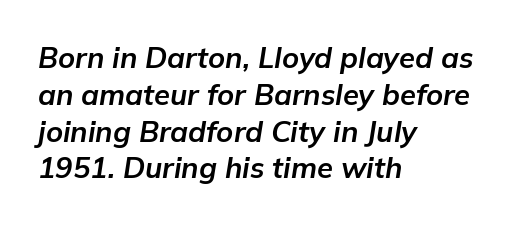
These lines were composed using italics. Reading down the block, your eye returns to a fixed left position each line. The strokes are fattened all the way to bold. If you measured baseline to baseline, you'd find a middling distance. Think of a printed novel: that variable character pitch is what you see here. Words appear dense and cohesive because spacing is normal.
